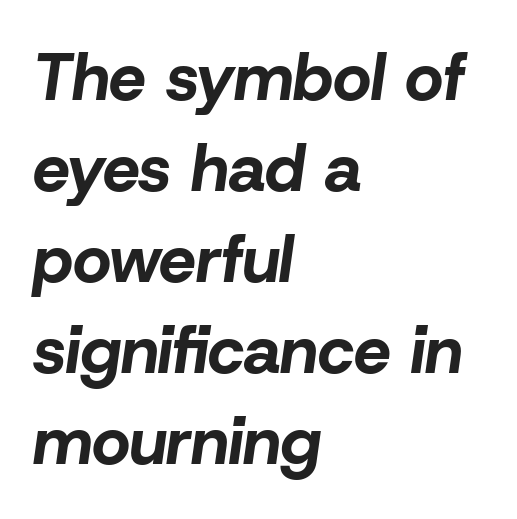
The tracking reads as untouched default to a designer's eye. The rows are spaced the way most documents space them. The lettering tilts uniformly, giving the passage an italic look. The string is rendered with underlining switched off. Looks like regular typesetting: each glyph gets only the width it needs. Horizontally, the lines are justified to the leading edge only.
